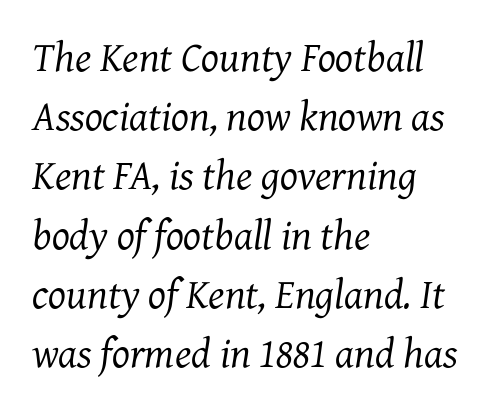
{"serif": "yes", "italic": "yes", "lean": "right", "slant_degrees": 7, "bold": "no", "weight": "regular", "width": "normal", "stroke_contrast": "medium", "x_height": "medium", "monospaced": "no", "underline": "no", "align": "left", "line_spacing": "normal", "line_spacing_ratio": 1.41, "letter_spacing": "normal", "letter_spacing_em": 0.0, "glyph_px": 42}
